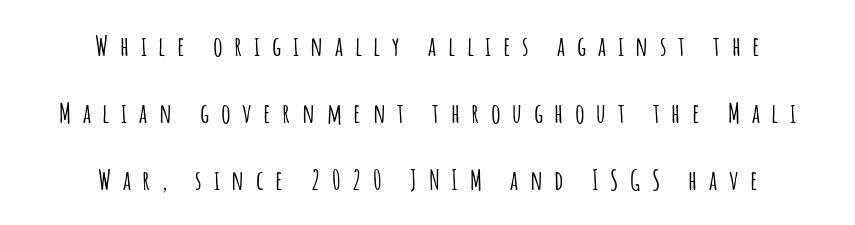
The type sits square on the baseline with zero lean. In CSS terms this would be text-align: center. This rendering widens character spacing well past its baseline value. Whoever set this chose breathing room over compactness in the vertical rhythm.
